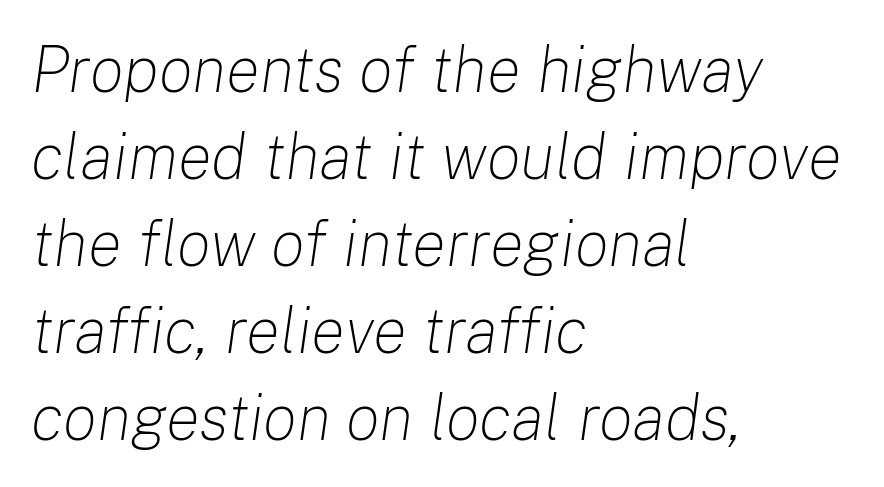
The image shows 64 px light type, italic (leaning right); set left-aligned, normal line spacing (1.36x), normal letter spacing, not underlined; low stroke contrast and a medium x-height.
